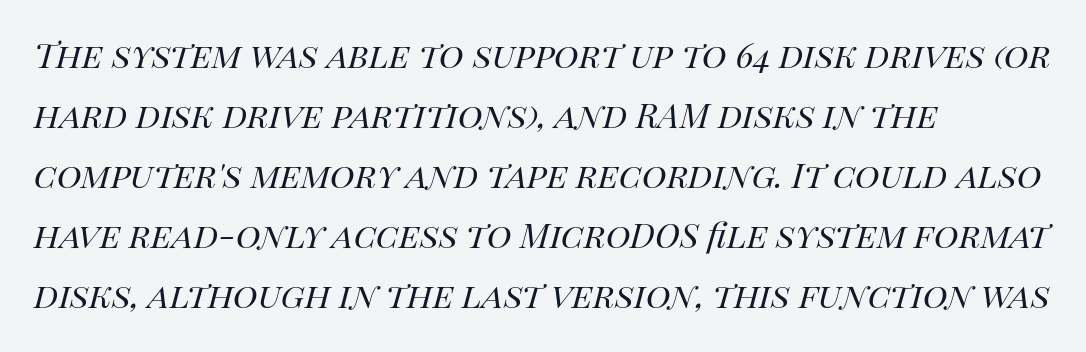
This sample has the flowing, uneven cadence of proportional lettering. Short and long lines alike share a common starting point at left. Observe the ordinary spacing: letters are neighbours, not strangers. This block has exactly the height ordinary leading produces. Any mark beneath the type? The region is blank. Designer's note — italics engaged.
